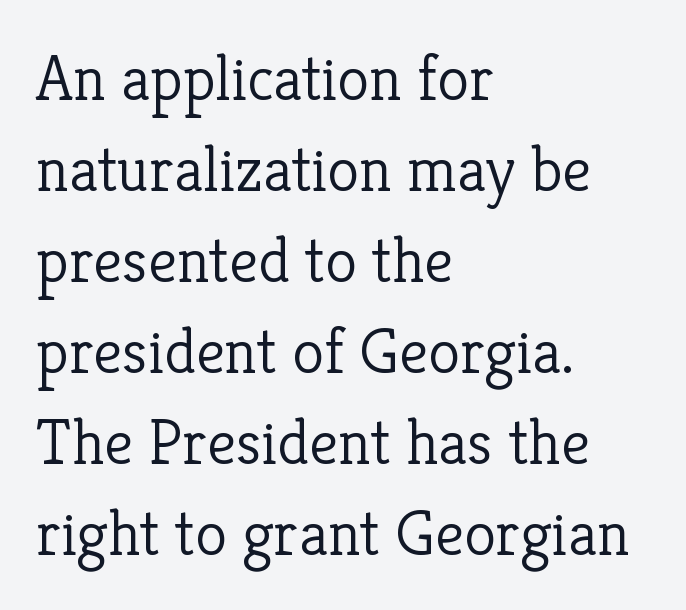
The space directly below the letters is spotless. The face used here is proportionally spaced, like ordinary book or web type. The strokes are not fattened; the text isn't bold. The typeface chosen for these lines features serifs. The compositor pushed each line to the left boundary.
